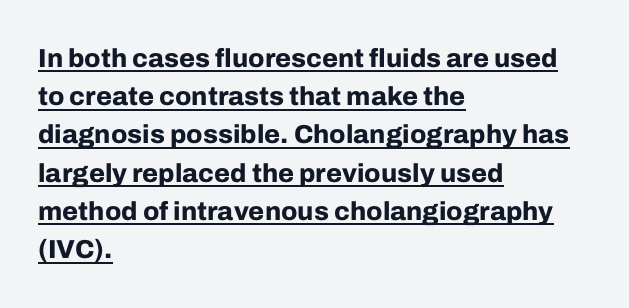
{"italic": "no", "bold": "yes", "underline": "yes", "align": "left", "line_spacing": "normal", "line_spacing_ratio": 1.47, "letter_spacing": "normal", "letter_spacing_em": 0.0, "glyph_px": 26}
